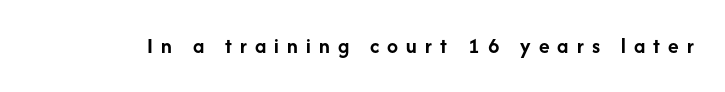
Vertical strokes here are truly vertical. The area under the type is left untouched. The rendering inserts visible extra space after every character. Chunky letters — that's bold for sure.
